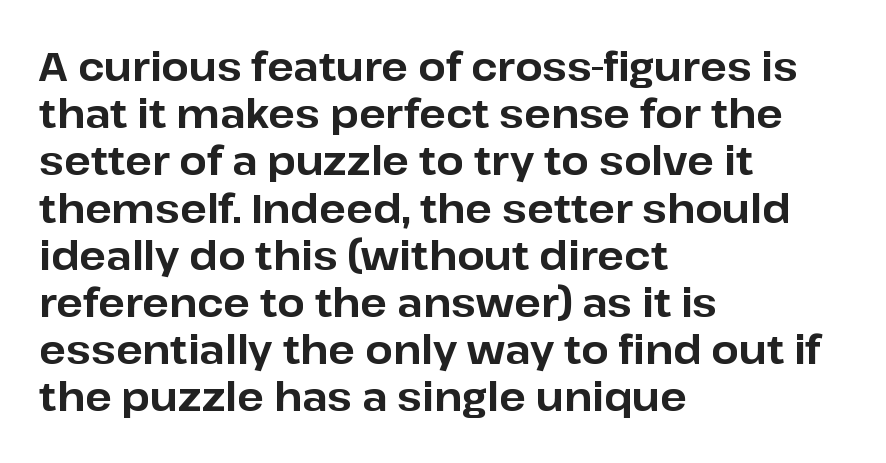
The image shows 39 px bold sans-serif type, upright; set left-aligned, line spacing 1.21x, normal letter spacing, not underlined; low stroke contrast and a medium x-height.
